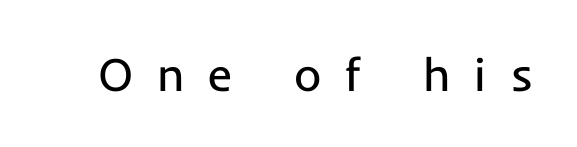
Q: Is the text bold? A: No.
Q: Is the text italic (slanted)? A: No, it is upright.
Q: Is the typeface a serif or a sans-serif typeface? A: Sans-serif.
Q: Is the text underlined? A: No.
Q: Is the spacing between letters normal or unusually wide? A: Unusually wide.
Q: Width (condensed, normal, or wide)? A: Normal.
Q: Stroke contrast? A: Low.
Q: x-height? A: Medium.
Q: Monospaced? A: No.
